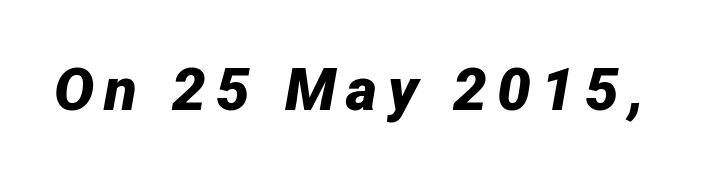
{"italic": "yes", "lean": "right", "slant_degrees": 12, "bold": "yes", "weight": "bold", "width": "normal", "stroke_contrast": "low", "x_height": "medium", "monospaced": "no", "underline": "no", "glyph_px": 60}
